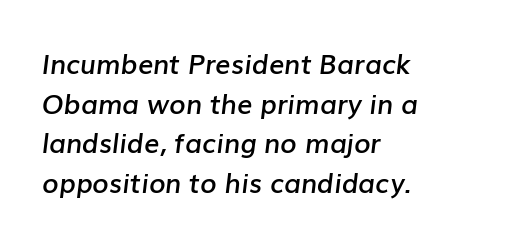
{"italic": "yes", "lean": "right", "slant_degrees": 7, "bold": "semi", "underline": "no", "align": "left", "line_spacing": "normal", "line_spacing_ratio": 1.47, "letter_spacing": "normal", "letter_spacing_em": 0.0, "glyph_px": 27}
